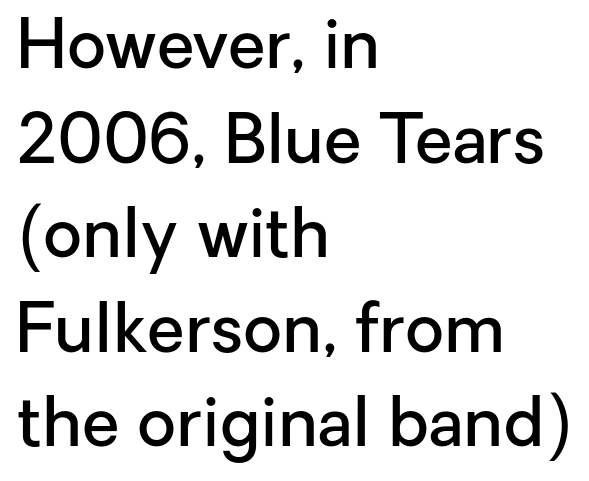
Teacher's note: observe the even left margin — that is flush-left alignment. The baseline area is clear. One glance says typical: line gaps are just what's usual. This rendering leaves character spacing at its baseline value.
